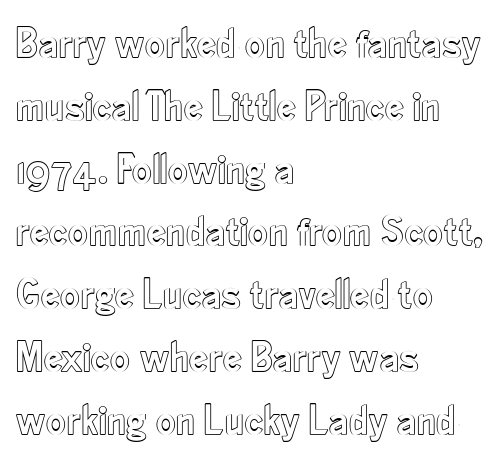
{"italic": "no", "width": "condensed", "x_height": "small", "monospaced": "no", "underline": "no", "align": "left", "line_spacing": "normal", "line_spacing_ratio": 1.46, "letter_spacing": "normal", "letter_spacing_em": 0.0, "glyph_px": 43}
